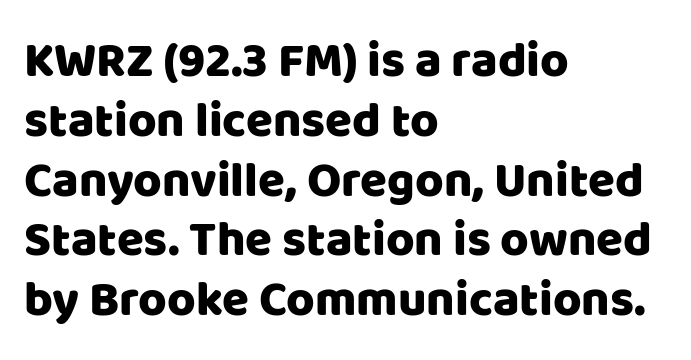
Q: Is the text italic (slanted)? A: No, it is upright.
Q: Is the typeface a serif or a sans-serif typeface? A: Sans-serif.
Q: Is the text underlined? A: No.
Q: How is the paragraph aligned? A: Left-aligned.
Q: Is the spacing between letters normal or unusually wide? A: Normal.
Q: Width (condensed, normal, or wide)? A: Normal.
Q: Stroke contrast? A: Low.
Q: x-height? A: Large.
Q: Monospaced? A: No.
